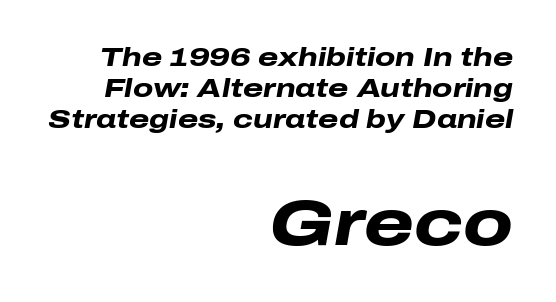
Top chunk: small. Bottom chunk: large. Leftover space on each line is placed entirely before the opening word. Each word holds together tightly as a unit, with standard inter-letter gaps. Is the type slanted? Yes — the strokes lean at a clear angle.
